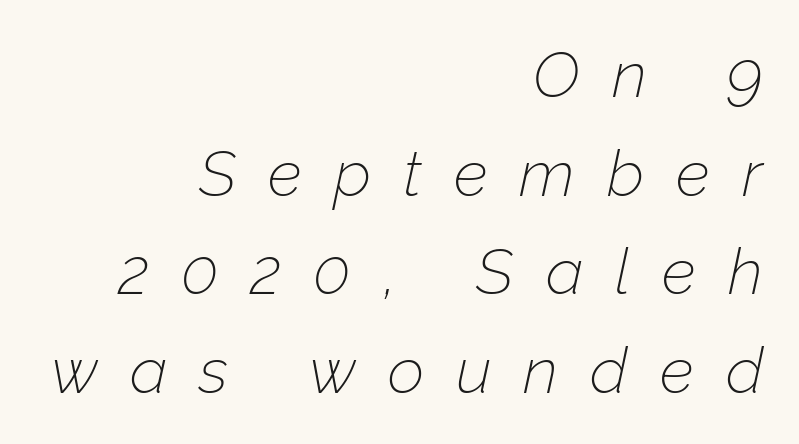
Type without underlining. Is the letter spacing exaggerated? Yes — the characters are pushed far apart. The letters advance in unequal steps, a hallmark of proportional type. Stems here are at most as thick as an everyday book face. Is there much room between lines? A standard amount, neither cramped nor airy.
